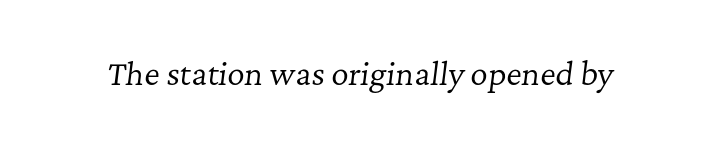
The face used here is proportionally spaced, like ordinary book or web type. Italic? Definitely — the glyphs are oblique. The gaps between neighbouring characters are ordinary and unremarkable. Observe the serifs anchoring each vertical stroke in this sample. Is this a heavy cut? Hardly; it is regular or lighter.
